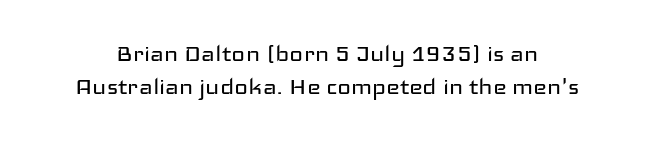
{"serif": "no", "italic": "no", "bold": "no", "weight": "regular", "width": "wide", "stroke_contrast": "low", "x_height": "medium", "monospaced": "no", "underline": "no", "line_spacing": "tight", "line_spacing_ratio": 1.14, "letter_spacing": "normal", "letter_spacing_em": 0.0, "glyph_px": 29}
